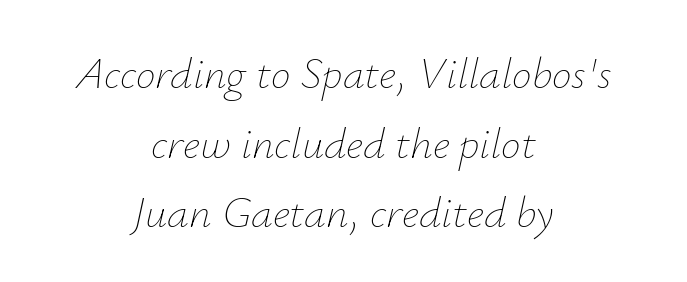
Is this a heavy cut? Hardly; it is regular or lighter. Italic: yes, the glyphs are oblique. How are the letters spaced? Ordinarily, with no added tracking. Rows of type keep a routine distance in the vertical direction. The rag falls on both sides of this text block equally. Is this a fixed-width face? No — the glyphs have proportional, varying widths.
